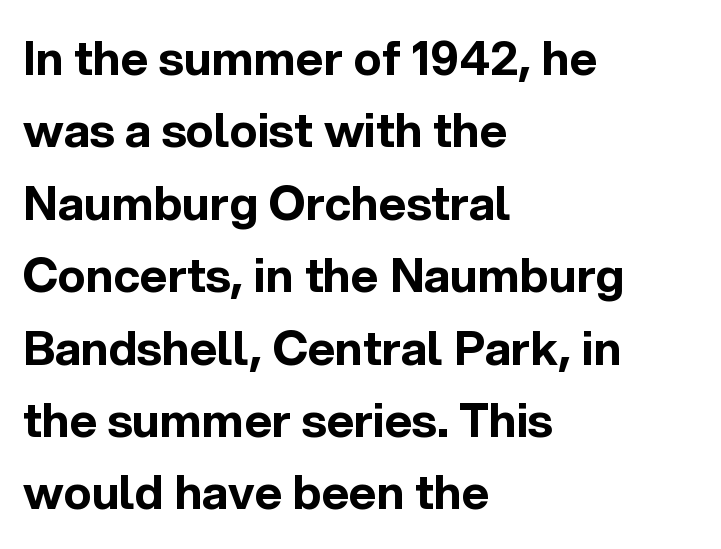
Q: Is the text bold? A: Yes.
Q: Is the text italic (slanted)? A: No, it is upright.
Q: Is the typeface a serif or a sans-serif typeface? A: Sans-serif.
Q: Is the text underlined? A: No.
Q: How is the paragraph aligned? A: Left-aligned.
Q: Is the spacing between letters normal or unusually wide? A: Normal.
Q: Is the spacing between lines tight, normal or loose? A: Normal.
Q: Width (condensed, normal, or wide)? A: Normal.
Q: x-height? A: Medium.
Q: Monospaced? A: No.
